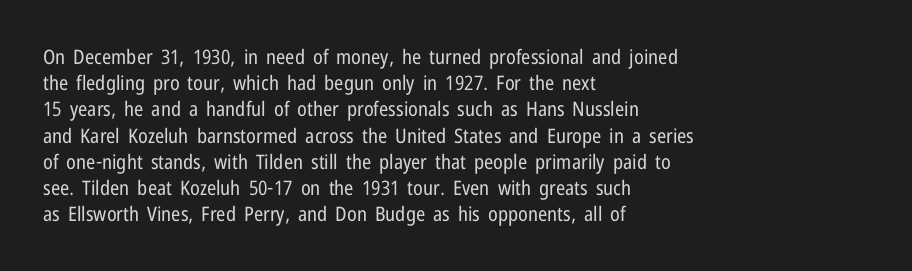
The image shows 20 px text type, upright; set left-aligned, normal line spacing (1.31x), normal letter spacing, not underlined.
